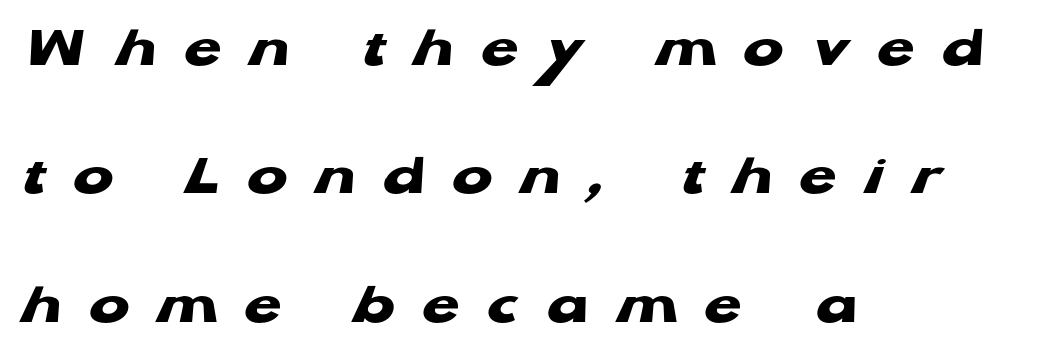
The image shows 60 px heavy, wide sans-serif type; set left-aligned, loose line spacing (2.14x), unusually wide letter spacing (+0.47 em), not underlined; low stroke contrast and a medium x-height.
